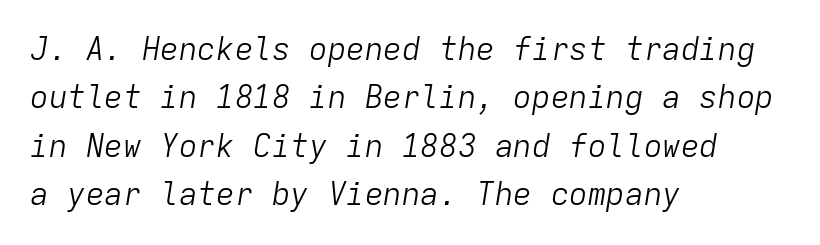
The image shows 31 px light type, italic (leaning right), monospaced; set left-aligned, normal line spacing (1.56x), normal letter spacing, not underlined; low stroke contrast and a medium x-height.
